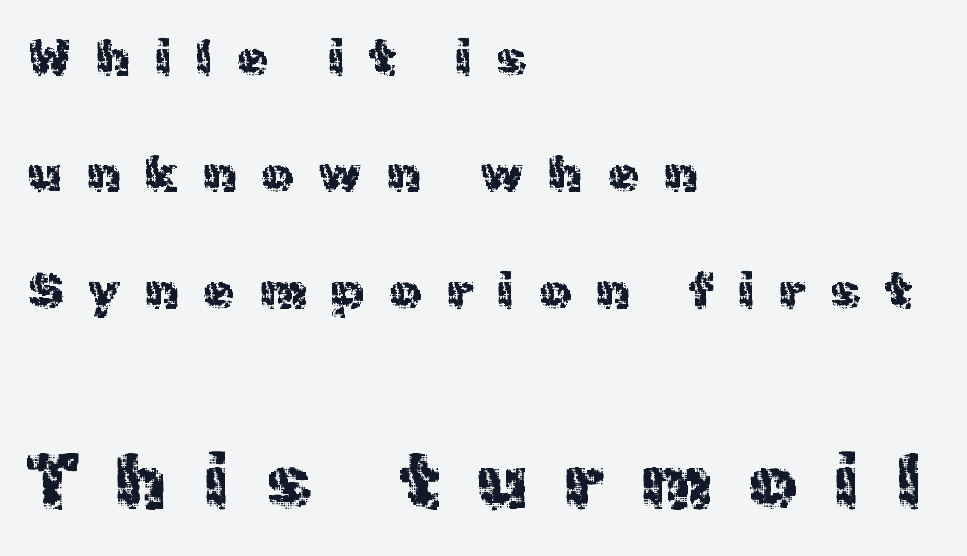
The image shows 75 px sans-serif type, upright; set left-aligned, loose line spacing (2.33x), unusually wide letter spacing (+0.5 em), not underlined; the second (bottom) block is 1.5x larger; a medium x-height.
